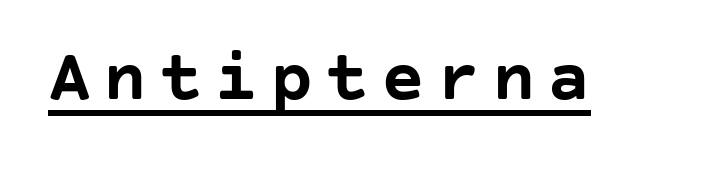
You can tell it's not italic because the verticals are truly vertical. Compared with an ordinary text face, these strokes are far heavier — a full bold. This rendering employs a face without finishing strokes, i.e., a sans-serif. The string is rendered with underlining switched on.
